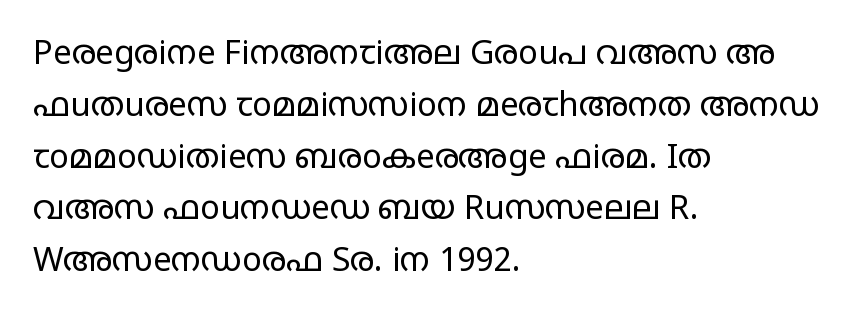
{"serif": "no", "italic": "no", "bold": "no", "weight": "regular", "width": "wide", "stroke_contrast": "low", "x_height": "large", "monospaced": "no", "underline": "no", "align": "left", "line_spacing": "normal", "line_spacing_ratio": 1.57, "letter_spacing": "normal", "letter_spacing_em": 0.0, "glyph_px": 33}
